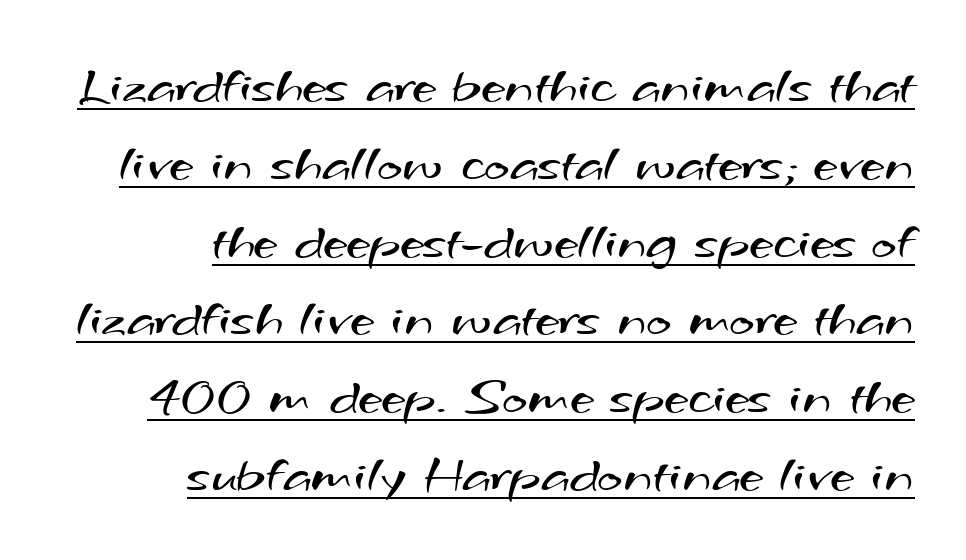
Q: Is the text bold? A: No.
Q: Is the typeface a serif or a sans-serif typeface? A: Sans-serif.
Q: Is the text underlined? A: Yes.
Q: How is the paragraph aligned? A: Right-aligned.
Q: Is the spacing between letters normal or unusually wide? A: Normal.
Q: Is the spacing between lines tight, normal or loose? A: Normal.
Q: Width (condensed, normal, or wide)? A: Wide.
Q: Stroke contrast? A: Medium.
Q: x-height? A: Small.
Q: Monospaced? A: No.
